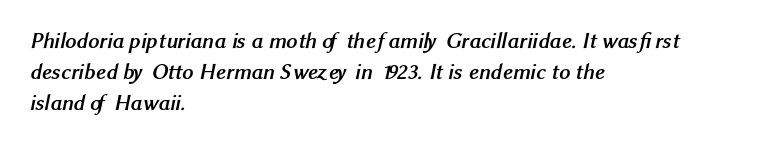
Q: Is the text bold? A: Yes.
Q: Is the text underlined? A: No.
Q: How is the paragraph aligned? A: Left-aligned.
Q: Is the spacing between letters normal or unusually wide? A: Normal.
Q: Is the spacing between lines tight, normal or loose? A: Normal.
